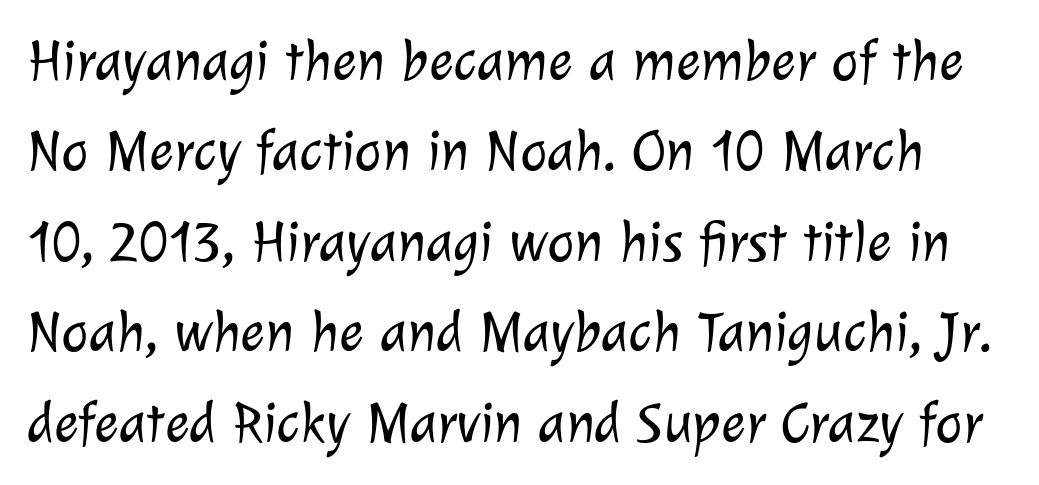
{"serif": "no", "bold": "no", "weight": "light", "width": "normal", "stroke_contrast": "low", "x_height": "medium", "monospaced": "no", "underline": "no", "line_spacing": "normal", "line_spacing_ratio": 1.56, "letter_spacing": "normal", "letter_spacing_em": 0.0, "glyph_px": 58}
